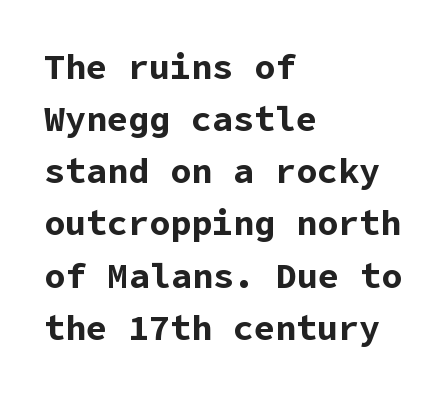
{"serif": "no", "italic": "no", "bold": "yes", "weight": "bold", "width": "normal", "stroke_contrast": "low", "x_height": "medium", "underline": "no", "align": "left", "line_spacing": "normal", "line_spacing_ratio": 1.49, "letter_spacing": "normal", "letter_spacing_em": 0.0, "glyph_px": 35}
